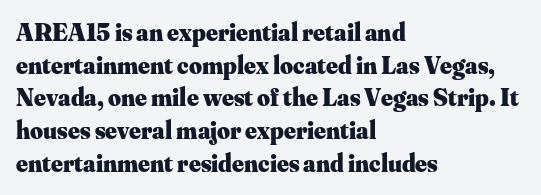
Q: Is the text bold? A: Yes.
Q: Is the text italic (slanted)? A: No, it is upright.
Q: Is the text underlined? A: No.
Q: How is the paragraph aligned? A: Left-aligned.
Q: Is the spacing between letters normal or unusually wide? A: Normal.
Q: Is the spacing between lines tight, normal or loose? A: Normal.
